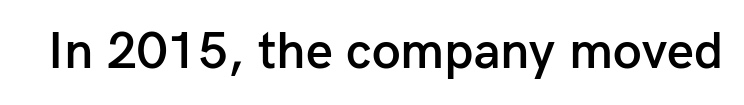
Weight check: semibold — heavier than regular, not quite bold. Words float on clear page, feet unadorned. Spacing verdict: proportional, widths tailored to each character. Does the lettering tilt? It doesn't — this is upright.
